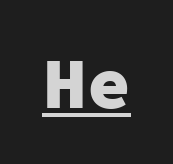
The image shows 73 px heavy sans-serif type, upright, monospaced; set normal letter spacing, underlined; low stroke contrast and a medium x-height.
